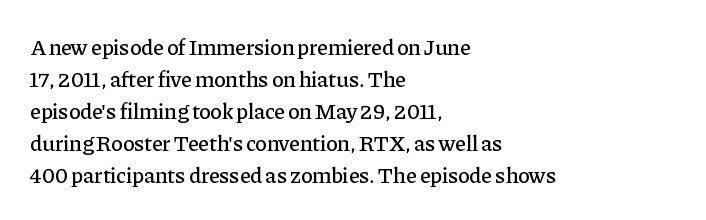
Left-aligned paragraph, ragged on the right. Rendered with straight, roman letterforms. Successive baselines arrive at the customary interval. Descenders are the only things crossing below the line. Is the letter spacing exaggerated? No — it looks like the ordinary default.
